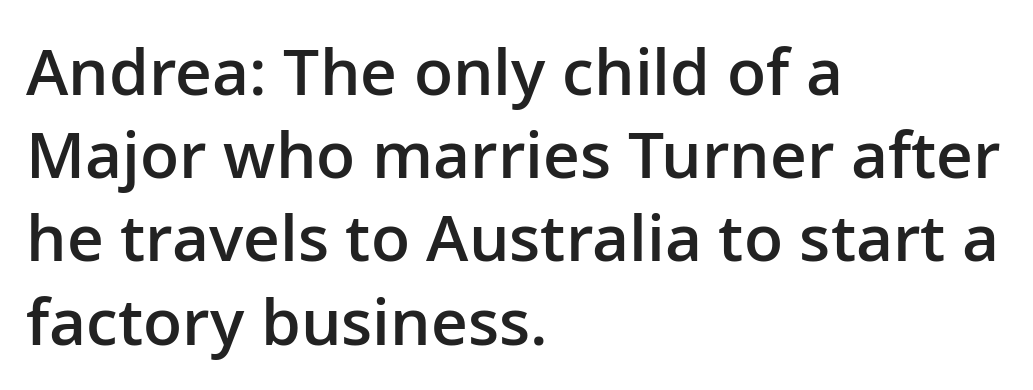
Q: Is the text bold? A: Semi-bold.
Q: Is the text italic (slanted)? A: No, it is upright.
Q: Is the typeface a serif or a sans-serif typeface? A: Sans-serif.
Q: Is the text underlined? A: No.
Q: How is the paragraph aligned? A: Left-aligned.
Q: Is the spacing between letters normal or unusually wide? A: Normal.
Q: Is the spacing between lines tight, normal or loose? A: Normal.
Q: Width (condensed, normal, or wide)? A: Normal.
Q: Stroke contrast? A: Low.
Q: x-height? A: Medium.
Q: Monospaced? A: No.
